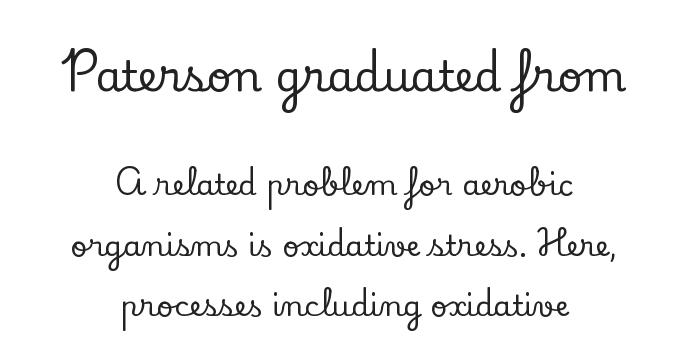
{"serif": "yes", "italic": "no", "width": "normal", "stroke_contrast": "low", "x_height": "small", "monospaced": "no", "underline": "no", "align": "center", "line_spacing": "loose", "line_spacing_ratio": 2.09, "letter_spacing": "normal", "letter_spacing_em": 0.0, "larger_block": "first", "size_ratio": 1.48, "glyph_px": 43}
